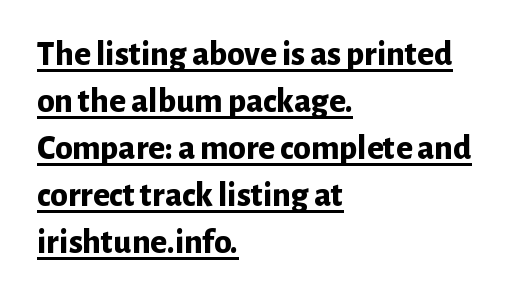
{"serif": "no", "italic": "no", "bold": "yes", "weight": "bold", "width": "normal", "stroke_contrast": "low", "x_height": "medium", "monospaced": "no", "underline": "yes", "align": "left", "line_spacing": "normal", "line_spacing_ratio": 1.34, "letter_spacing": "normal", "letter_spacing_em": 0.0, "glyph_px": 35}
